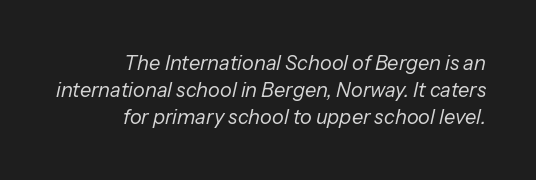
Inter-character spacing is left at the font's built-in metrics. Reading down the column, the eye jumps a familiar distance to each next line. Plain, unruled lines of type. When letters slant like this, we call the style italic. A student would call this right alignment; a typographer would say flush right, rag left.
